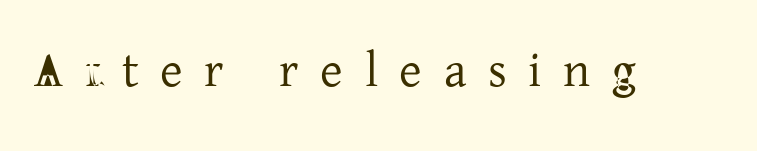
The face used here is proportionally spaced, like ordinary book or web type. Typographically, this falls in the serif category. The typesetting does not lean heavy: it is not bold. The passage shown has open, widely tracked lettering throughout. The lettering stays uniformly vertical, giving the passage a roman look. Clear beneath every line of the passage.
